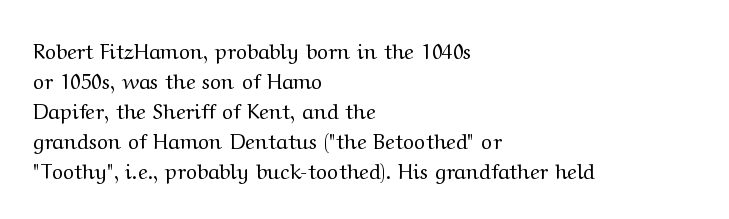
Q: Is the text bold? A: No.
Q: Is the text italic (slanted)? A: No, it is upright.
Q: Is the text underlined? A: No.
Q: How is the paragraph aligned? A: Left-aligned.
Q: Is the spacing between letters normal or unusually wide? A: Normal.
Q: Is the spacing between lines tight, normal or loose? A: Normal.
